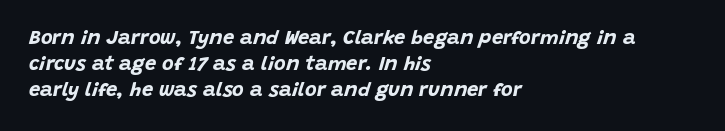
{"italic": "yes", "lean": "right", "slant_degrees": 15, "bold": "yes", "underline": "no", "align": "left", "line_spacing": "normal", "line_spacing_ratio": 1.29, "letter_spacing": "normal", "letter_spacing_em": 0.0, "glyph_px": 20}
